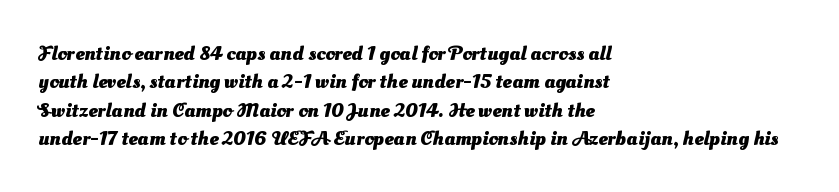
{"bold": "yes", "underline": "no", "align": "left", "line_spacing": "normal", "line_spacing_ratio": 1.35, "letter_spacing": "normal", "letter_spacing_em": 0.0, "glyph_px": 21}
